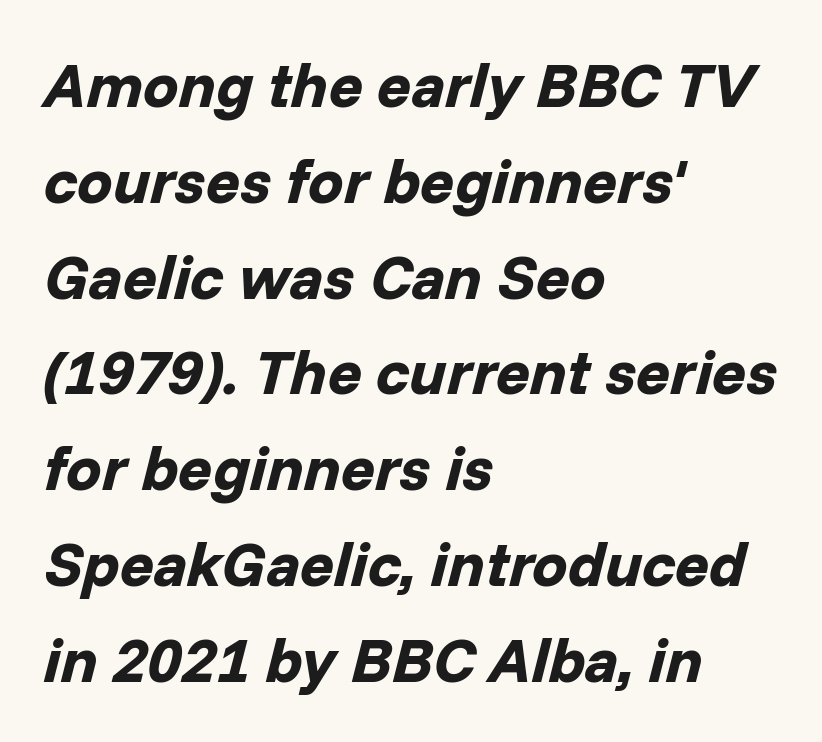
The image shows 63 px bold type, italic (leaning right); set left-aligned, normal line spacing (1.52x), normal letter spacing, not underlined; low stroke contrast and a medium x-height.
